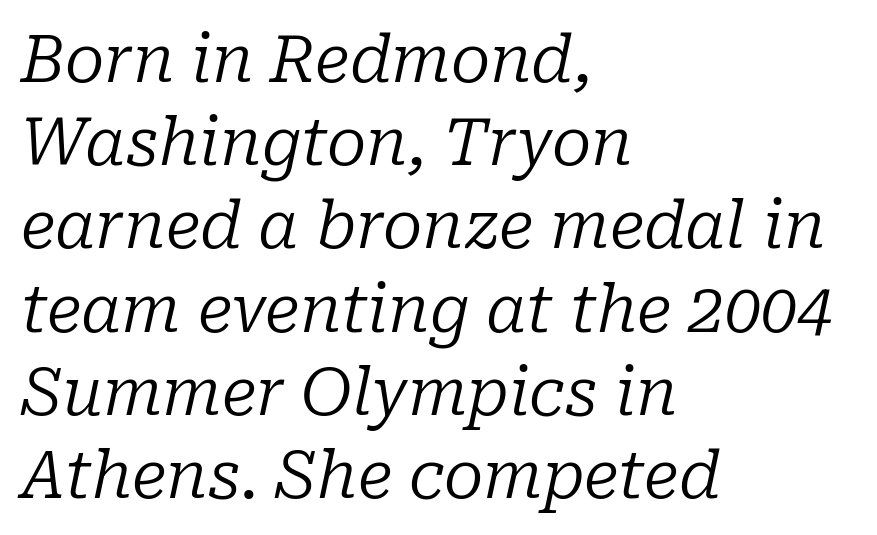
Q: Is the text bold? A: No.
Q: Is the text italic (slanted)? A: Yes, it leans right by about 10 degrees.
Q: Is the typeface a serif or a sans-serif typeface? A: Serif.
Q: Is the text underlined? A: No.
Q: How is the paragraph aligned? A: Left-aligned.
Q: Is the spacing between letters normal or unusually wide? A: Normal.
Q: Is the spacing between lines tight, normal or loose? A: Normal.
Q: Width (condensed, normal, or wide)? A: Normal.
Q: Stroke contrast? A: Low.
Q: x-height? A: Medium.
Q: Monospaced? A: No.
